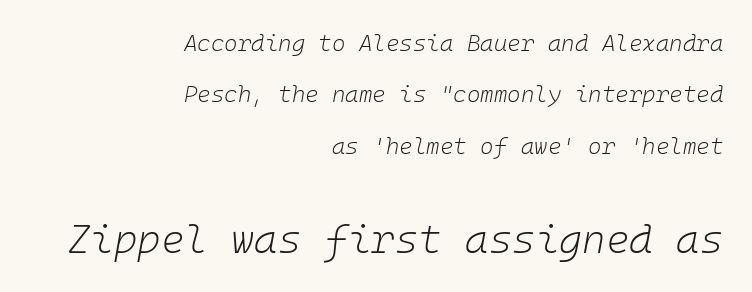
{"italic": "yes", "lean": "right", "slant_degrees": 10, "bold": "no", "weight": "light", "width": "normal", "stroke_contrast": "low", "x_height": "medium", "monospaced": "yes", "underline": "no", "align": "right", "line_spacing": "loose", "line_spacing_ratio": 2.23, "letter_spacing": "normal", "letter_spacing_em": 0.0, "larger_block": "second", "size_ratio": 1.74, "glyph_px": 40}
